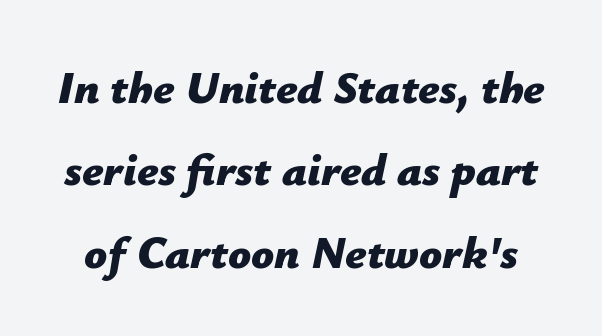
Q: Is the text bold? A: Yes.
Q: Is the text italic (slanted)? A: Yes, it leans right by about 12 degrees.
Q: Is the text underlined? A: No.
Q: Is the spacing between letters normal or unusually wide? A: Normal.
Q: Width (condensed, normal, or wide)? A: Normal.
Q: Stroke contrast? A: Low.
Q: x-height? A: Medium.
Q: Monospaced? A: No.
